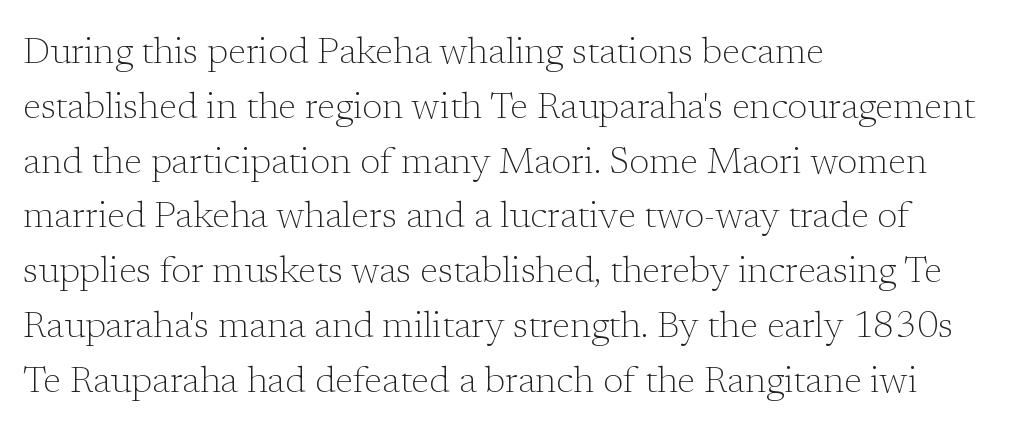
{"serif": "yes", "italic": "no", "bold": "no", "weight": "light", "width": "normal", "stroke_contrast": "low", "x_height": "medium", "monospaced": "no", "underline": "no", "align": "left", "line_spacing": "normal", "line_spacing_ratio": 1.48, "letter_spacing": "normal", "letter_spacing_em": 0.0, "glyph_px": 37}
